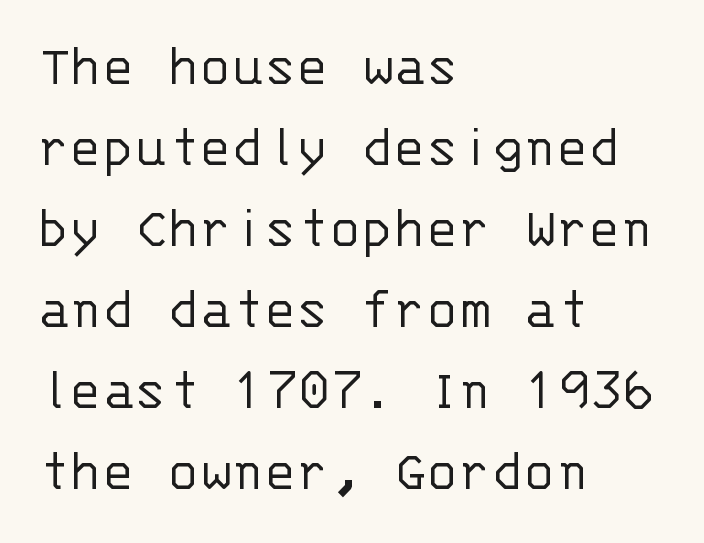
Q: Is the text bold? A: No.
Q: Is the text italic (slanted)? A: No, it is upright.
Q: Is the typeface a serif or a sans-serif typeface? A: Sans-serif.
Q: Is the text underlined? A: No.
Q: How is the paragraph aligned? A: Left-aligned.
Q: Is the spacing between letters normal or unusually wide? A: Normal.
Q: Is the spacing between lines tight, normal or loose? A: Normal.
Q: Width (condensed, normal, or wide)? A: Normal.
Q: Stroke contrast? A: Low.
Q: x-height? A: Large.
Q: Monospaced? A: Yes.
